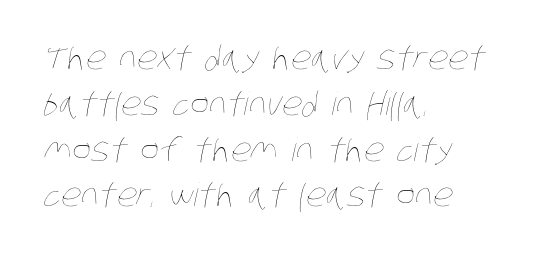
The image shows 32 px thin, condensed type; set left-aligned, normal line spacing (1.43x), normal letter spacing, not underlined; low stroke contrast and a large x-height.
